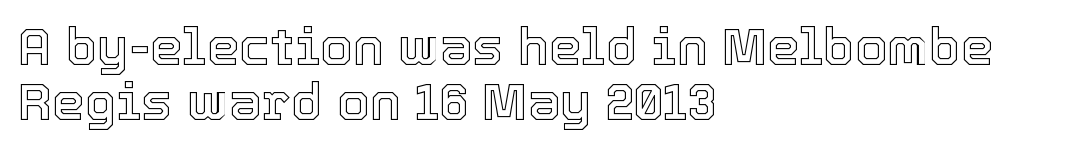
{"italic": "no", "width": "normal", "x_height": "medium", "monospaced": "no", "underline": "no", "align": "left", "line_spacing": "tight", "line_spacing_ratio": 1.06, "letter_spacing": "normal", "letter_spacing_em": 0.0, "glyph_px": 52}
